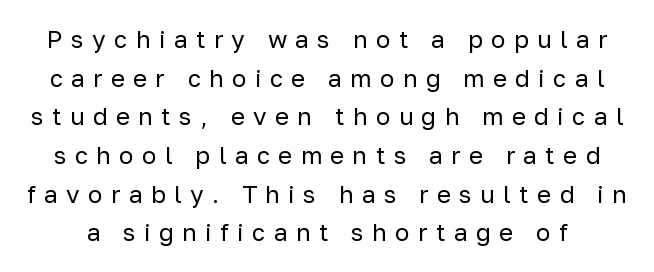
Q: Is the text bold? A: No.
Q: Is the text italic (slanted)? A: No, it is upright.
Q: Is the text underlined? A: No.
Q: Is the spacing between letters normal or unusually wide? A: Unusually wide.
Q: Is the spacing between lines tight, normal or loose? A: Normal.
